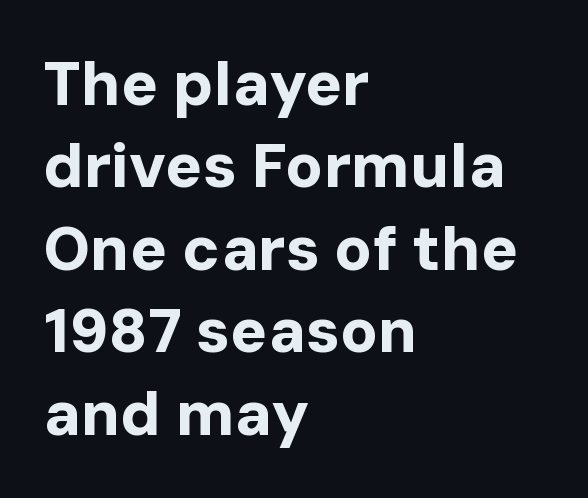
The typeface chosen for these lines omits serifs. The sample has been set heavy, in full bold. Spacing between characters is what you'd get straight out of the box. Upright lettering throughout. Descenders hang freely into open space.
